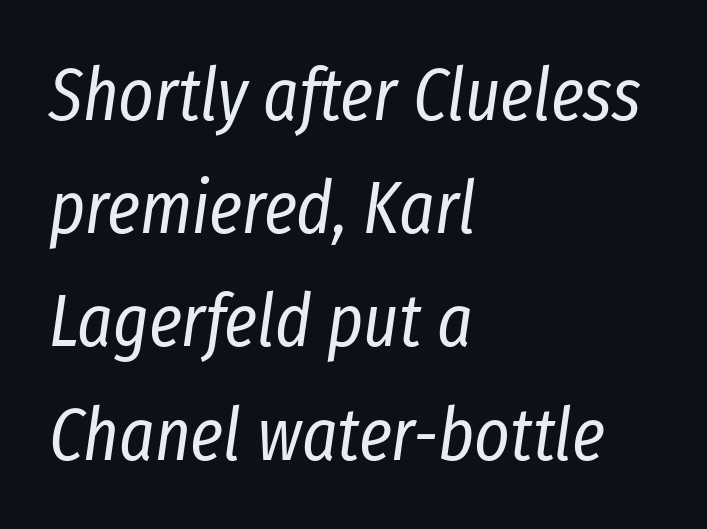
The leading is moderate, giving the passage an even texture. Spacing verdict: proportional, widths tailored to each character. Designer's note — italics engaged. The gap between lines stays unmarked. No chunkiness to these letters — they're not bold.
